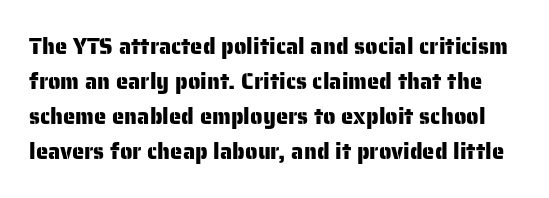
Q: Is the text italic (slanted)? A: No, it is upright.
Q: Is the text underlined? A: No.
Q: Is the spacing between letters normal or unusually wide? A: Normal.
Q: Is the spacing between lines tight, normal or loose? A: Normal.
